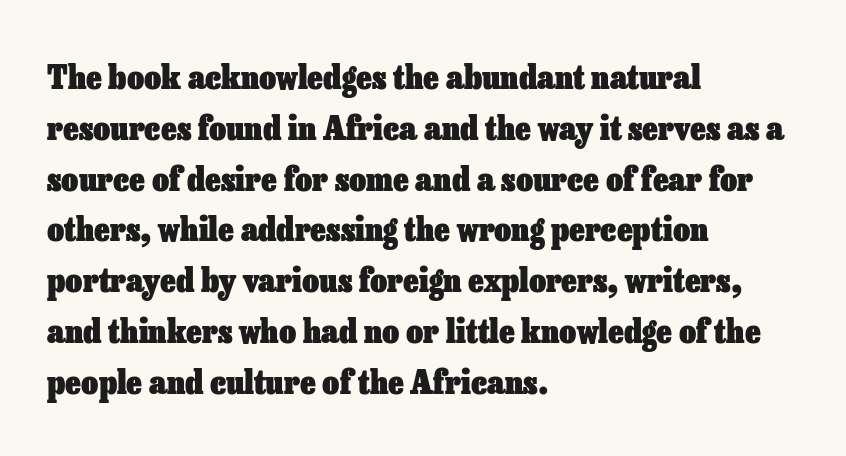
{"italic": "no", "bold": "yes", "weight": "heavy", "width": "normal", "stroke_contrast": "low", "x_height": "medium", "monospaced": "no", "underline": "no", "align": "left", "line_spacing": "normal", "line_spacing_ratio": 1.54, "letter_spacing": "normal", "letter_spacing_em": 0.0, "glyph_px": 33}
